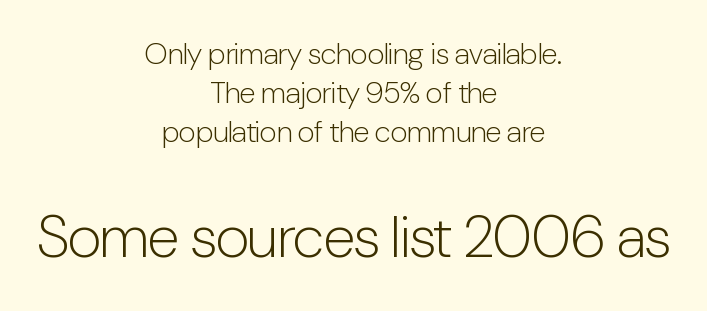
The image shows 59 px light, condensed sans-serif type, upright; set centered, normal line spacing (1.3x), normal letter spacing, not underlined; the second (bottom) block is 1.97x larger; low stroke contrast and a medium x-height.
